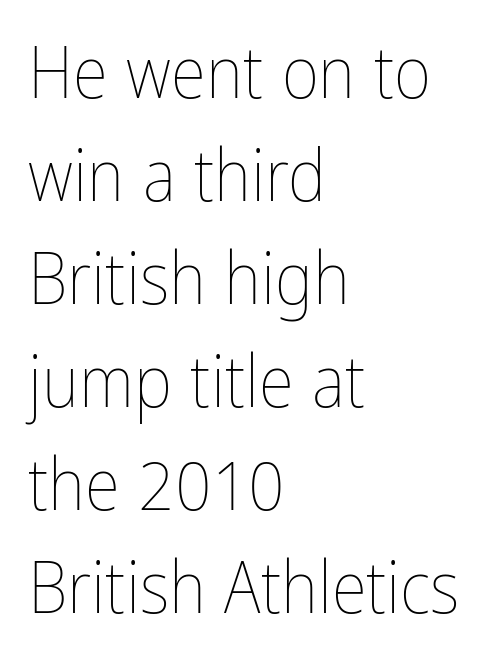
The image shows 72 px thin, condensed type, upright; set left-aligned, normal line spacing (1.43x), normal letter spacing, not underlined; low stroke contrast and a medium x-height.
